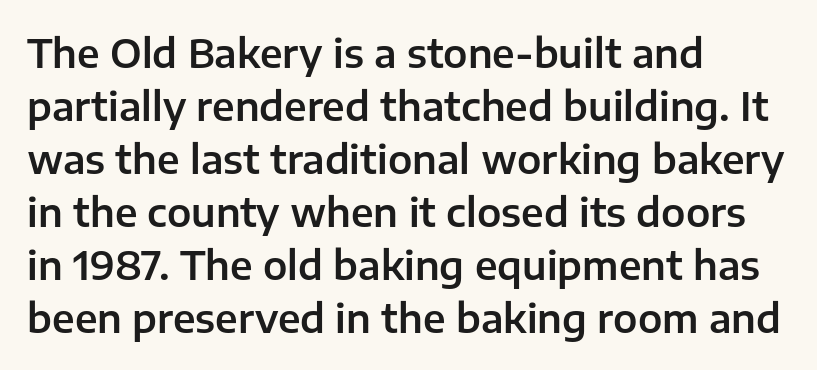
Q: Is the text italic (slanted)? A: No, it is upright.
Q: Is the typeface a serif or a sans-serif typeface? A: Sans-serif.
Q: Is the text underlined? A: No.
Q: How is the paragraph aligned? A: Left-aligned.
Q: Is the spacing between letters normal or unusually wide? A: Normal.
Q: Is the spacing between lines tight, normal or loose? A: Normal.
Q: Width (condensed, normal, or wide)? A: Normal.
Q: Stroke contrast? A: Low.
Q: x-height? A: Medium.
Q: Monospaced? A: No.
